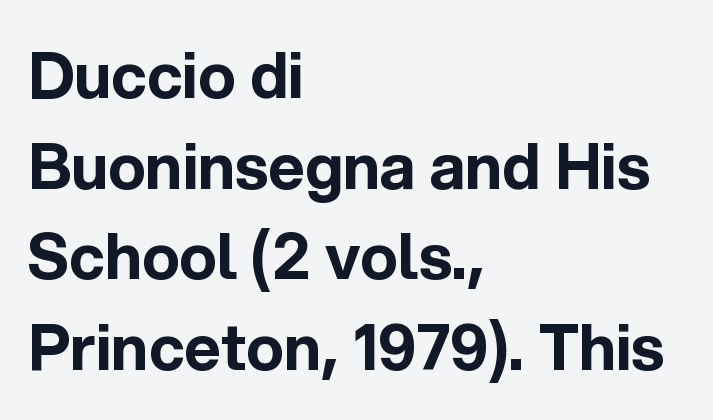
{"serif": "no", "italic": "no", "bold": "yes", "weight": "bold", "width": "normal", "x_height": "medium", "monospaced": "no", "underline": "no", "align": "left", "line_spacing": "normal", "line_spacing_ratio": 1.44, "letter_spacing": "normal", "letter_spacing_em": 0.0, "glyph_px": 63}
